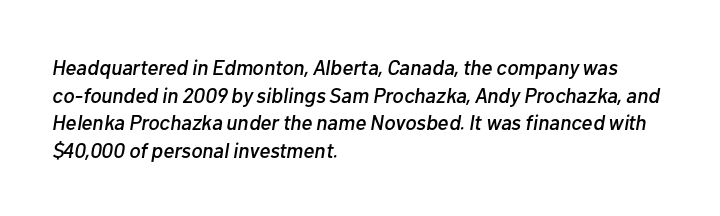
Every character sits at an angle, as italics do. The lines are quadded left. Type without underlining. Here the glyphs are tracked normally, forming tight word shapes.
